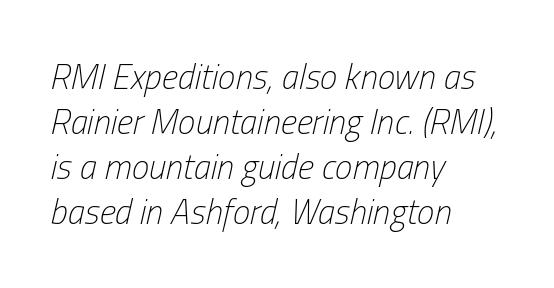
{"italic": "yes", "lean": "right", "slant_degrees": 13, "bold": "no", "weight": "light", "width": "condensed", "stroke_contrast": "low", "x_height": "medium", "monospaced": "no", "underline": "no", "align": "left", "line_spacing": "normal", "line_spacing_ratio": 1.29, "letter_spacing": "normal", "letter_spacing_em": 0.0, "glyph_px": 35}
